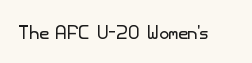
The image shows 26 px text type, upright; set normal letter spacing, not underlined.
